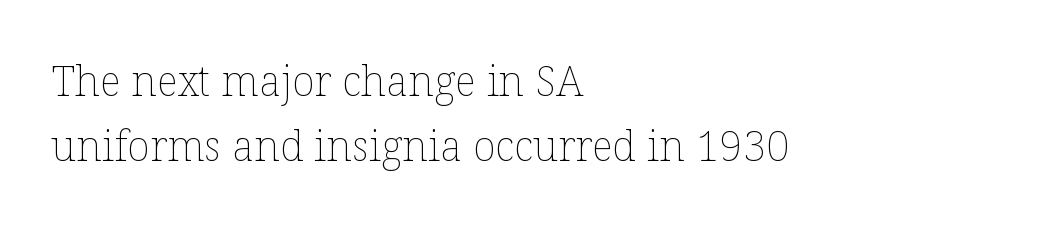
The gap between lines stays unmarked. Looks like regular typesetting: each glyph gets only the width it needs. No letter is thick-stroked: the sample isn't bold. In terms of letterspacing, this is plain default setting.
